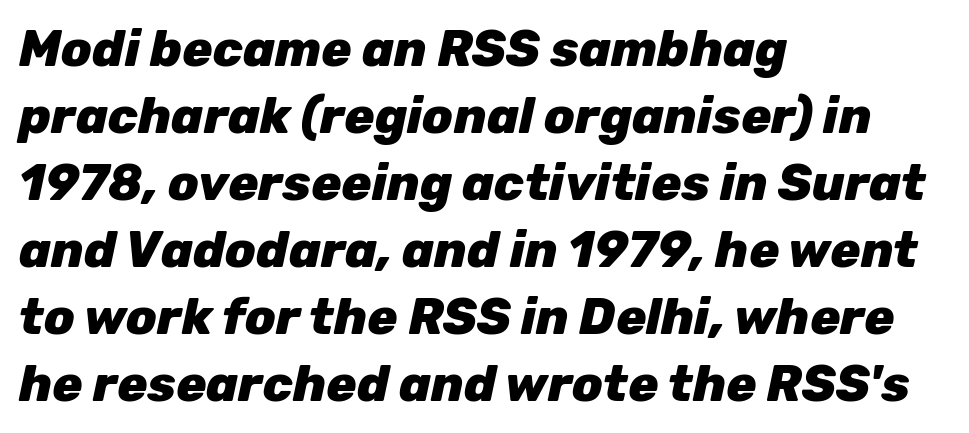
{"italic": "yes", "lean": "right", "slant_degrees": 12, "bold": "yes", "weight": "heavy", "width": "normal", "stroke_contrast": "low", "x_height": "medium", "monospaced": "no", "underline": "no", "align": "left", "line_spacing": "normal", "line_spacing_ratio": 1.34, "letter_spacing": "normal", "letter_spacing_em": 0.0, "glyph_px": 50}
